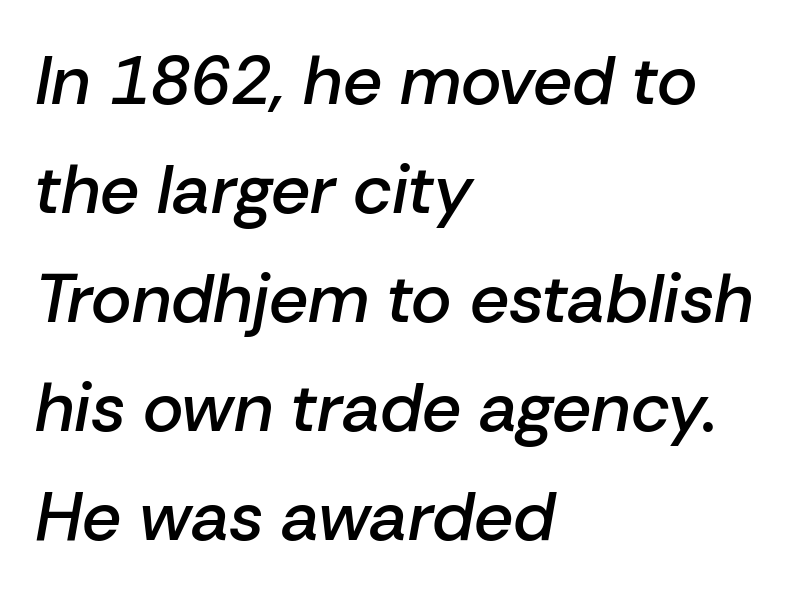
Q: Is the text bold? A: Semi-bold.
Q: Is the text italic (slanted)? A: Yes, it leans right by about 10 degrees.
Q: Is the text underlined? A: No.
Q: How is the paragraph aligned? A: Left-aligned.
Q: Is the spacing between letters normal or unusually wide? A: Normal.
Q: Is the spacing between lines tight, normal or loose? A: Normal.
Q: Width (condensed, normal, or wide)? A: Normal.
Q: Stroke contrast? A: Low.
Q: x-height? A: Medium.
Q: Monospaced? A: No.
